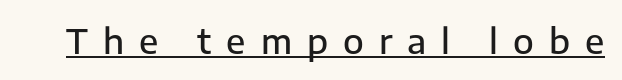
Q: Is the text bold? A: Semi-bold.
Q: Is the text italic (slanted)? A: No, it is upright.
Q: Is the typeface a serif or a sans-serif typeface? A: Sans-serif.
Q: Is the text underlined? A: Yes.
Q: Is the spacing between letters normal or unusually wide? A: Unusually wide.
Q: Width (condensed, normal, or wide)? A: Normal.
Q: Stroke contrast? A: Low.
Q: x-height? A: Medium.
Q: Monospaced? A: No.
